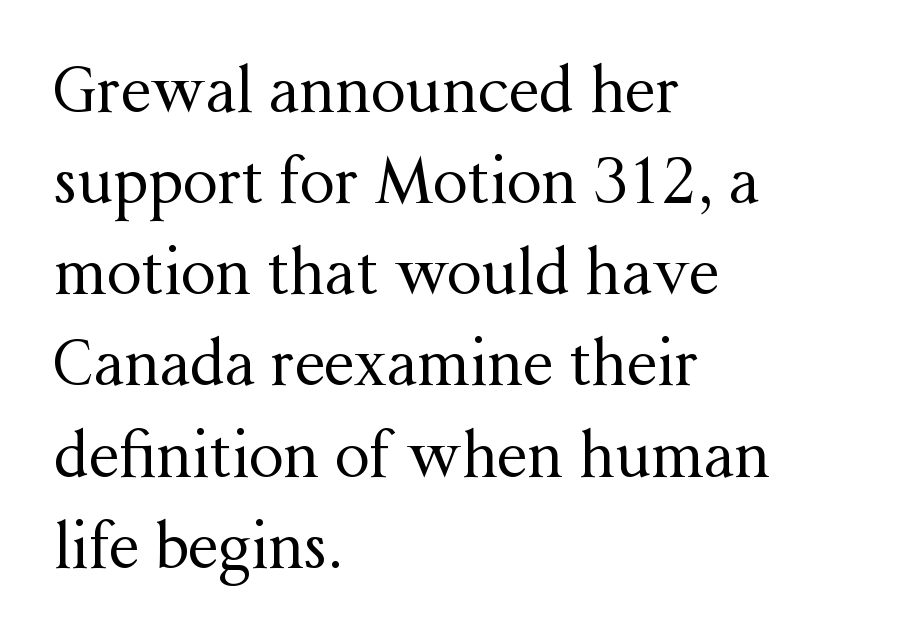
Q: Is the text bold? A: No.
Q: Is the text italic (slanted)? A: No, it is upright.
Q: Is the typeface a serif or a sans-serif typeface? A: Serif.
Q: Is the text underlined? A: No.
Q: How is the paragraph aligned? A: Left-aligned.
Q: Is the spacing between letters normal or unusually wide? A: Normal.
Q: Is the spacing between lines tight, normal or loose? A: Normal.
Q: Width (condensed, normal, or wide)? A: Normal.
Q: Stroke contrast? A: Medium.
Q: x-height? A: Medium.
Q: Monospaced? A: No.
